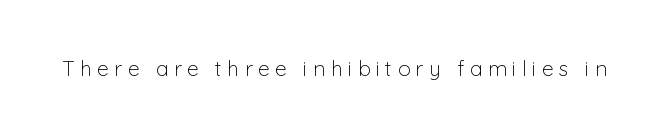
The image shows 21 px text type, upright; set unusually wide letter spacing (+0.26 em), not underlined.
